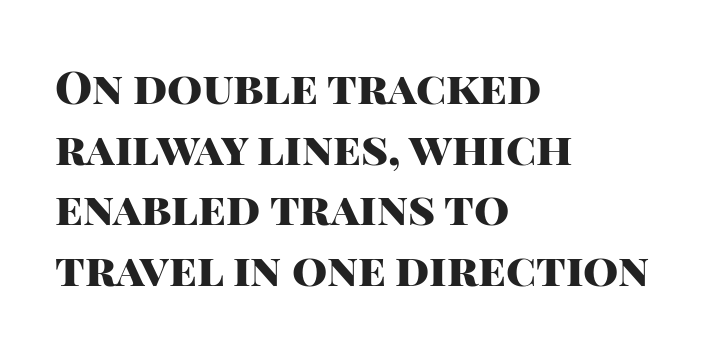
Q: Is the text bold? A: Yes.
Q: Is the text italic (slanted)? A: No, it is upright.
Q: Is the typeface a serif or a sans-serif typeface? A: Sans-serif.
Q: Is the text underlined? A: No.
Q: How is the paragraph aligned? A: Left-aligned.
Q: Is the spacing between letters normal or unusually wide? A: Normal.
Q: Is the spacing between lines tight, normal or loose? A: Normal.
Q: Width (condensed, normal, or wide)? A: Normal.
Q: Stroke contrast? A: High.
Q: x-height? A: Large.
Q: Monospaced? A: No.
